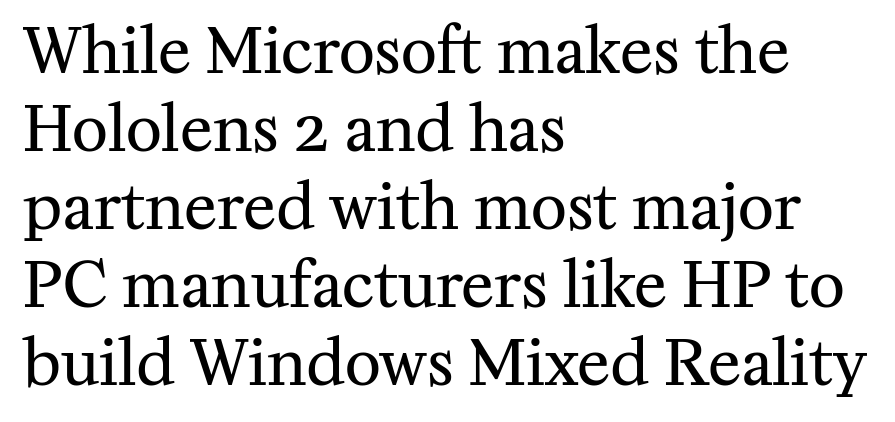
The image shows 62 px regular-weight serif type, upright; set left-aligned, normal line spacing (1.26x), normal letter spacing, not underlined; medium stroke contrast and a medium x-height.
